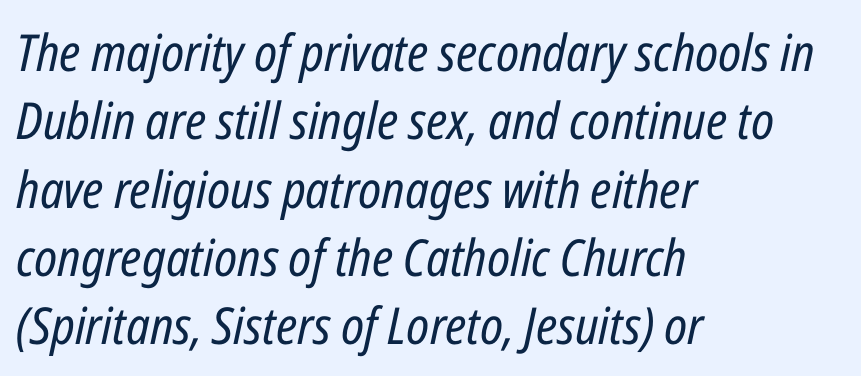
Q: Is the text bold? A: No.
Q: Is the text italic (slanted)? A: Yes, it leans right by about 12 degrees.
Q: Is the text underlined? A: No.
Q: How is the paragraph aligned? A: Left-aligned.
Q: Is the spacing between letters normal or unusually wide? A: Normal.
Q: Is the spacing between lines tight, normal or loose? A: Normal.
Q: Width (condensed, normal, or wide)? A: Condensed.
Q: Stroke contrast? A: Low.
Q: x-height? A: Medium.
Q: Monospaced? A: No.
